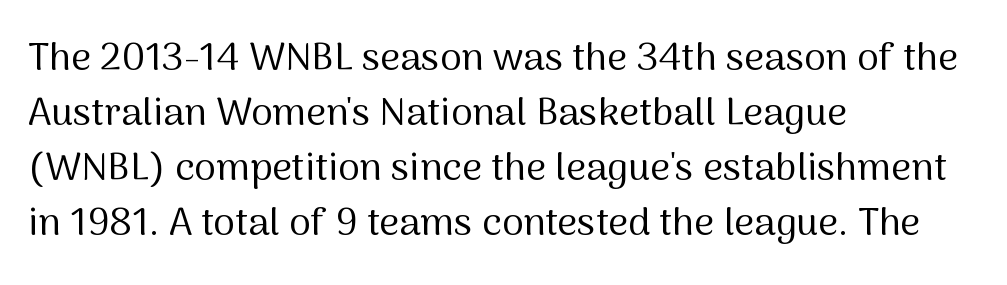
The image shows 39 px regular-weight sans-serif type, upright; set left-aligned, normal line spacing (1.41x), normal letter spacing, not underlined; medium stroke contrast and a medium x-height.
